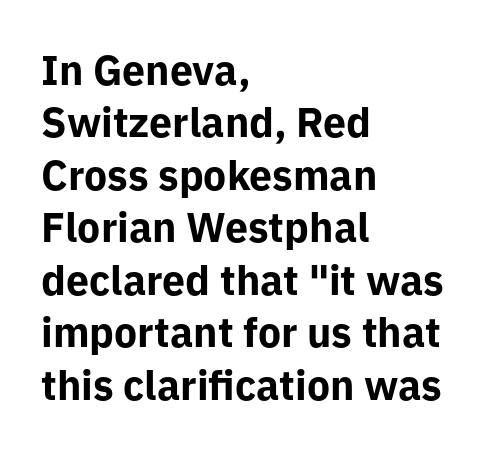
Q: Is the text bold? A: Yes.
Q: Is the text italic (slanted)? A: No, it is upright.
Q: Is the typeface a serif or a sans-serif typeface? A: Sans-serif.
Q: Is the text underlined? A: No.
Q: How is the paragraph aligned? A: Left-aligned.
Q: Is the spacing between letters normal or unusually wide? A: Normal.
Q: Is the spacing between lines tight, normal or loose? A: Normal.
Q: Width (condensed, normal, or wide)? A: Normal.
Q: Stroke contrast? A: Low.
Q: x-height? A: Medium.
Q: Monospaced? A: No.
